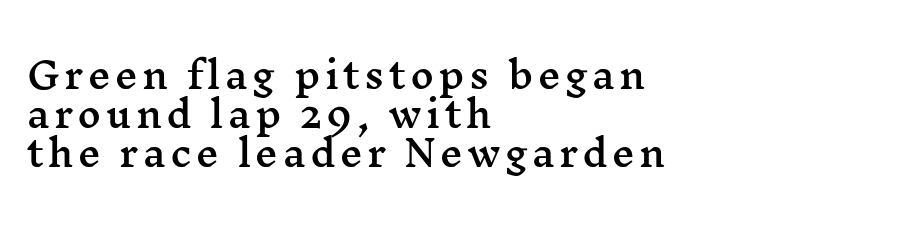
Q: Is the text italic (slanted)? A: No, it is upright.
Q: Is the typeface a serif or a sans-serif typeface? A: Serif.
Q: Is the text underlined? A: No.
Q: How is the paragraph aligned? A: Left-aligned.
Q: Is the spacing between lines tight, normal or loose? A: Tight.
Q: Width (condensed, normal, or wide)? A: Wide.
Q: Stroke contrast? A: Medium.
Q: x-height? A: Medium.
Q: Monospaced? A: No.
